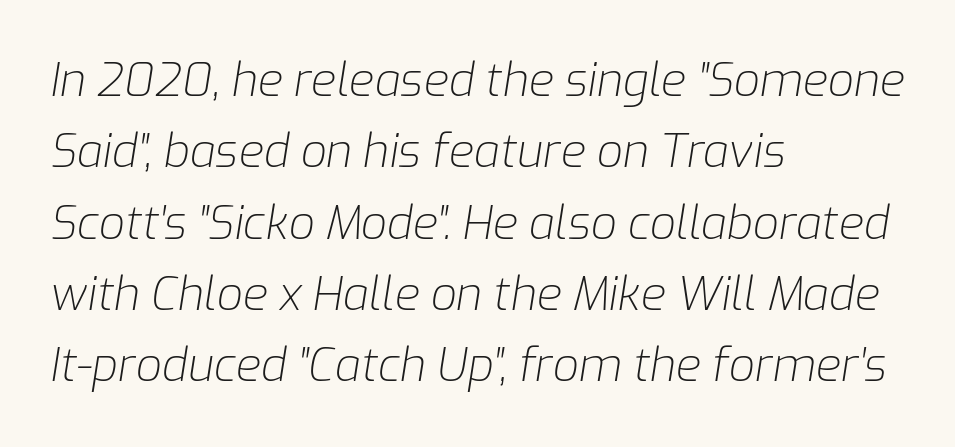
The image shows 46 px light type, italic (leaning right); set left-aligned, normal line spacing (1.55x), normal letter spacing, not underlined; low stroke contrast and a medium x-height.
